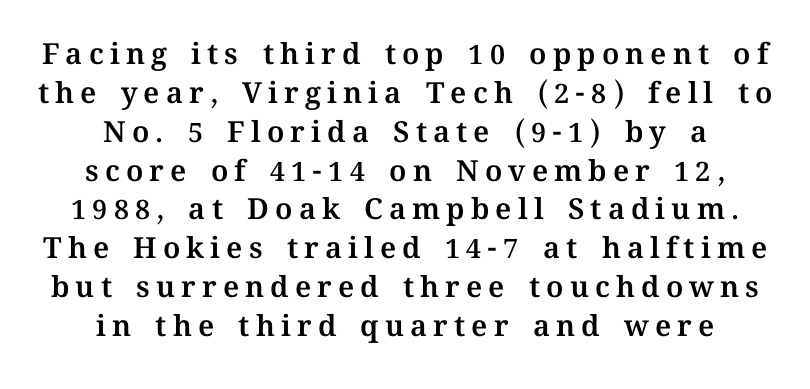
Q: Is the text italic (slanted)? A: No, it is upright.
Q: Is the text underlined? A: No.
Q: How is the paragraph aligned? A: Centered.
Q: Is the spacing between letters normal or unusually wide? A: Unusually wide.
Q: Is the spacing between lines tight, normal or loose? A: Normal.
Q: Width (condensed, normal, or wide)? A: Normal.
Q: Stroke contrast? A: Medium.
Q: x-height? A: Medium.
Q: Monospaced? A: No.
